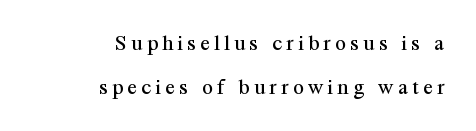
{"italic": "no", "bold": "no", "underline": "no", "align": "right", "line_spacing": "loose", "line_spacing_ratio": 1.99, "letter_spacing": "wide", "letter_spacing_em": 0.2, "glyph_px": 22}
